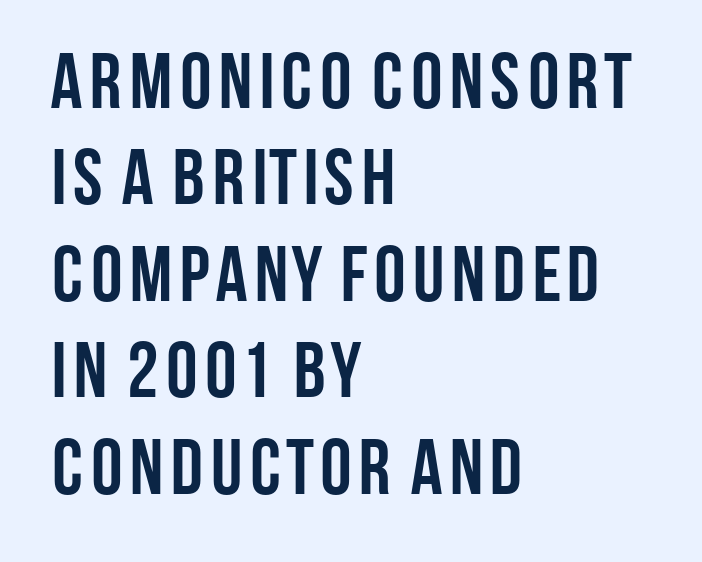
Q: Is the text bold? A: Yes.
Q: Is the text italic (slanted)? A: No, it is upright.
Q: Is the typeface a serif or a sans-serif typeface? A: Sans-serif.
Q: Is the text underlined? A: No.
Q: How is the paragraph aligned? A: Left-aligned.
Q: Is the spacing between letters normal or unusually wide? A: Normal.
Q: Width (condensed, normal, or wide)? A: Condensed.
Q: Stroke contrast? A: Low.
Q: x-height? A: Large.
Q: Monospaced? A: No.
